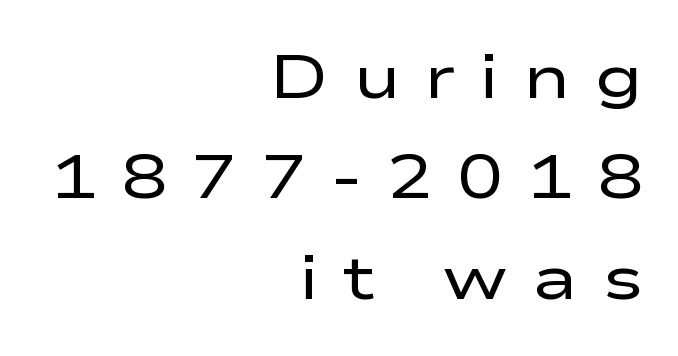
Does extra space separate the letters? Yes, quite a lot of it. This rendering features lettering with no underline. Line endings align vertically; line beginnings do not. The font sits on the lighter half of the weight spectrum, regular included.
